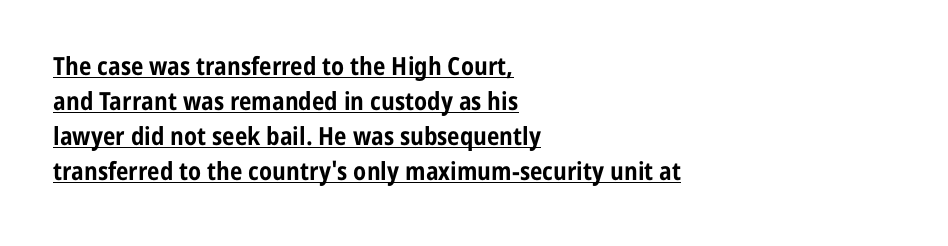
The image shows 25 px bold type, upright; set left-aligned, normal line spacing (1.4x), normal letter spacing, underlined.
